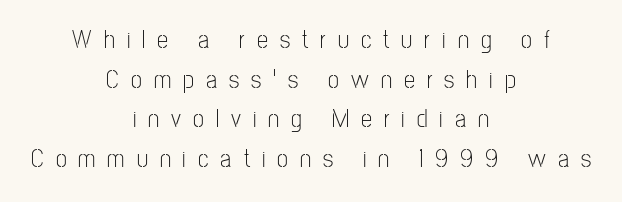
Q: Is the text bold? A: No.
Q: Is the text italic (slanted)? A: No, it is upright.
Q: Is the text underlined? A: No.
Q: How is the paragraph aligned? A: Centered.
Q: Is the spacing between letters normal or unusually wide? A: Unusually wide.
Q: Is the spacing between lines tight, normal or loose? A: Normal.
